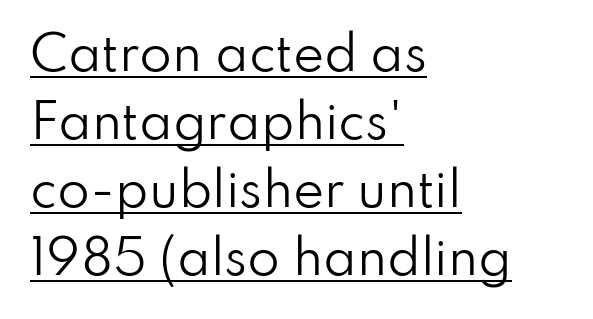
The image shows 47 px regular-weight sans-serif type, upright; set left-aligned, normal line spacing (1.45x), normal letter spacing, underlined; low stroke contrast and a small x-height.
